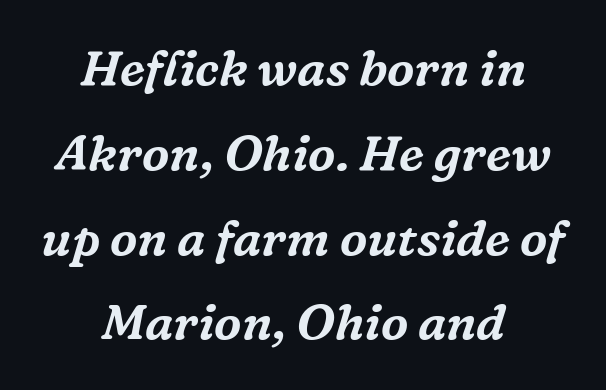
Every row of glyphs is offset so its center matches the block's center. Descenders hang freely into open space. The letters are slanted; this is an italic face. You can tell from the footed stems that serif type was used. Do the characters align in a grid? No, the font is proportional.
